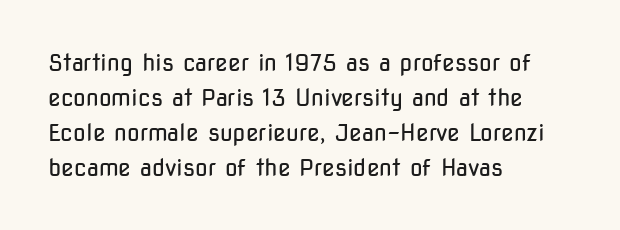
Q: Is the text bold? A: No.
Q: Is the text italic (slanted)? A: No, it is upright.
Q: Is the text underlined? A: No.
Q: How is the paragraph aligned? A: Left-aligned.
Q: Is the spacing between letters normal or unusually wide? A: Normal.
Q: Is the spacing between lines tight, normal or loose? A: Normal.
